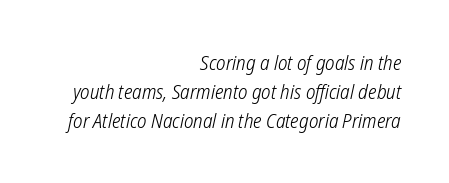
The text block is weighted toward the right margin, trailing off unevenly leftward. Baseline-to-baseline distance is the conventional proportion of letter height. The gap between lines stays unmarked. Vertical stems look standard width or narrower in stroke. Tracking here is standard; glyphs follow each other at the usual distance.
